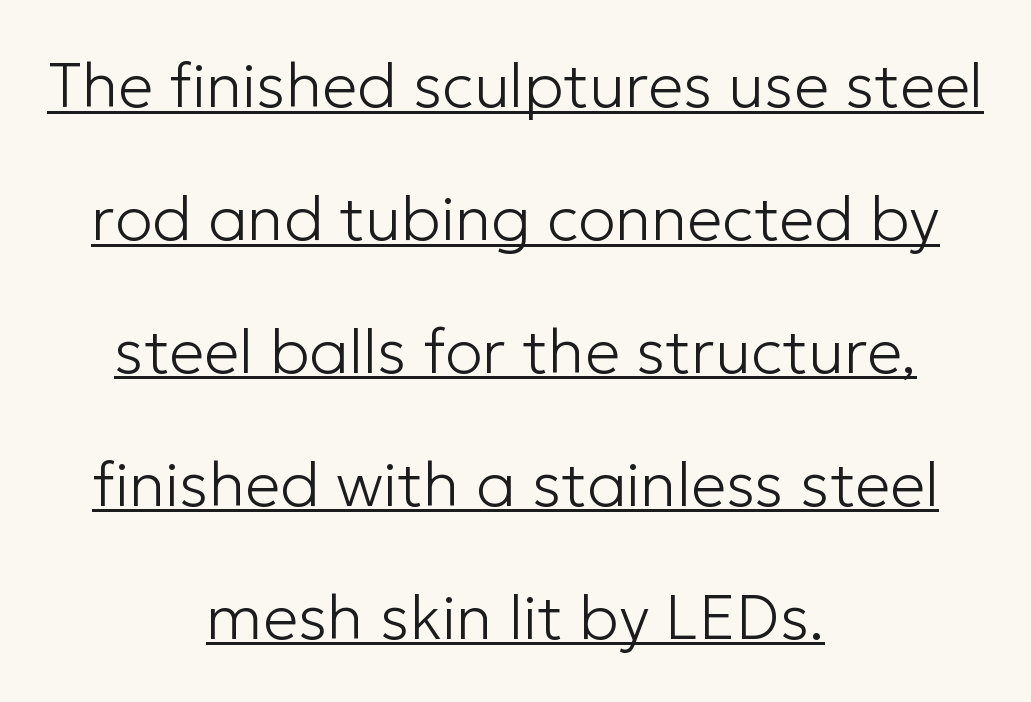
{"serif": "no", "italic": "no", "bold": "no", "weight": "light", "width": "normal", "stroke_contrast": "low", "x_height": "medium", "monospaced": "no", "underline": "yes", "align": "center", "line_spacing": "loose", "line_spacing_ratio": 2.11, "letter_spacing": "normal", "letter_spacing_em": 0.0, "glyph_px": 63}
